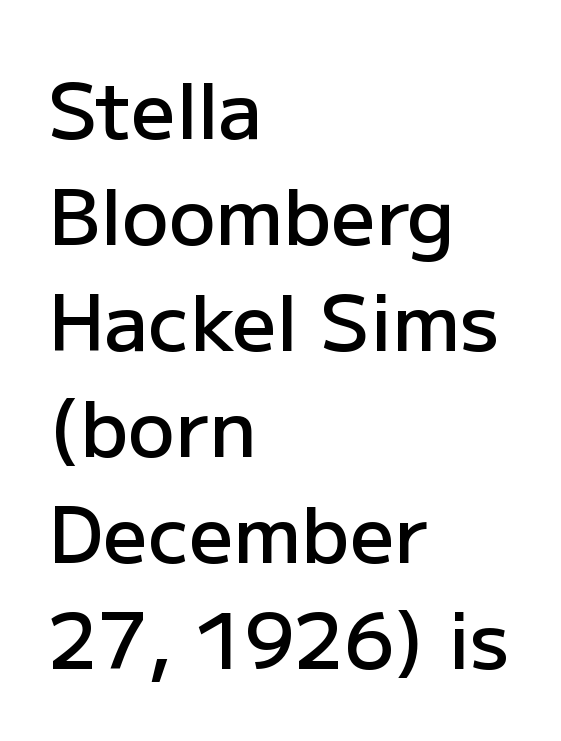
The image shows 78 px semibold sans-serif type, upright; set left-aligned, normal line spacing (1.36x), normal letter spacing, not underlined; low stroke contrast and a medium x-height.
